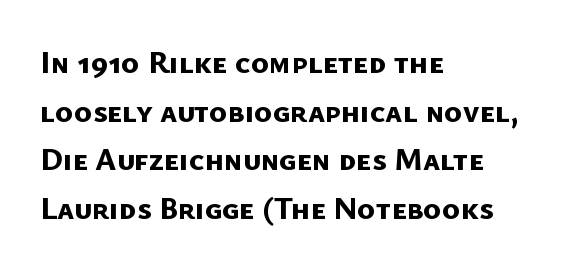
Each letter keeps its own natural width here, so spacing adapts to shape. Strokes here are thick enough to call this a true bold. Just letters on the line, the space beneath them empty. The block of text has a typical density, with ordinary space between rows. Each letter's strokes conclude bluntly, with no projecting serifs.
